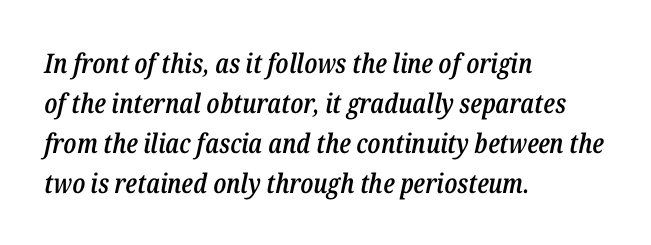
{"italic": "yes", "lean": "right", "slant_degrees": 12, "bold": "semi", "underline": "no", "align": "left", "line_spacing": "normal", "line_spacing_ratio": 1.48, "letter_spacing": "normal", "letter_spacing_em": 0.0, "glyph_px": 27}
